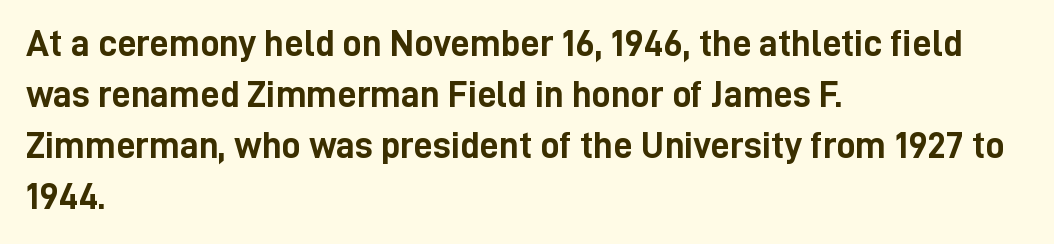
The image shows 38 px semibold, condensed sans-serif type, upright; set left-aligned, normal line spacing (1.34x), normal letter spacing, not underlined; low stroke contrast and a medium x-height.
